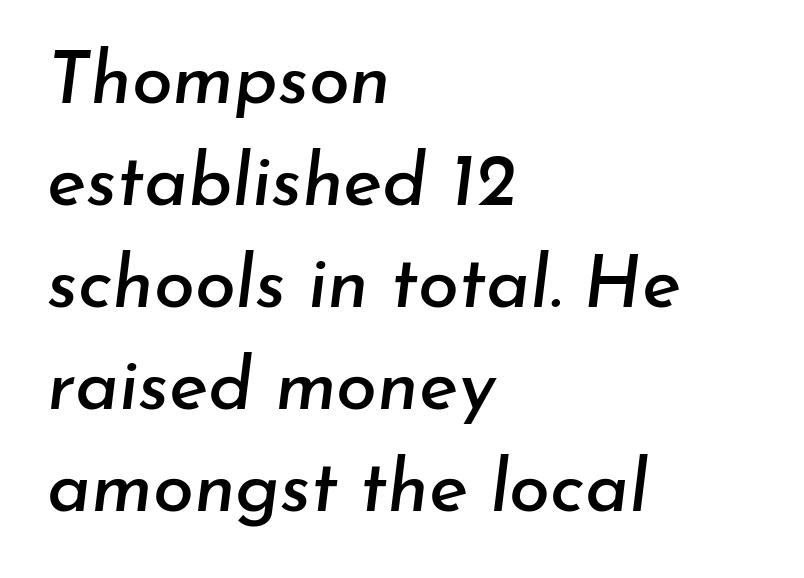
{"italic": "yes", "lean": "right", "slant_degrees": 7, "width": "normal", "stroke_contrast": "low", "x_height": "small", "monospaced": "no", "underline": "no", "align": "left", "line_spacing": "normal", "line_spacing_ratio": 1.38, "letter_spacing": "normal", "letter_spacing_em": 0.0, "glyph_px": 74}
